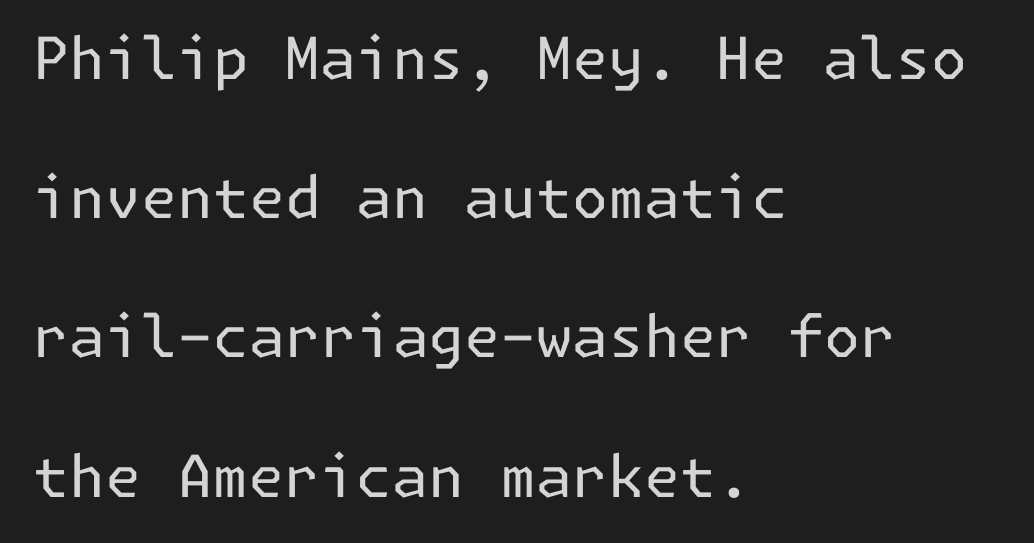
The image shows 58 px regular-weight sans-serif type, upright; set left-aligned, loose line spacing (2.4x), normal letter spacing, not underlined; low stroke contrast and a medium x-height.
